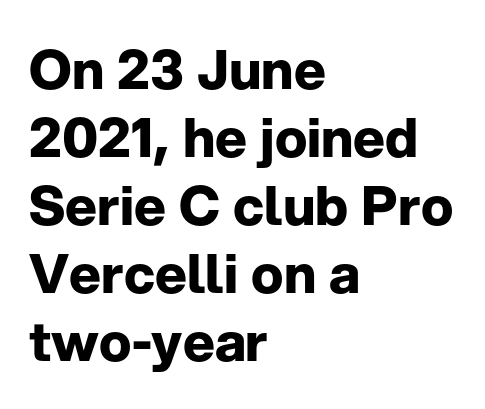
Q: Is the text bold? A: Yes.
Q: Is the text italic (slanted)? A: No, it is upright.
Q: Is the typeface a serif or a sans-serif typeface? A: Sans-serif.
Q: Is the text underlined? A: No.
Q: How is the paragraph aligned? A: Left-aligned.
Q: Is the spacing between letters normal or unusually wide? A: Normal.
Q: Is the spacing between lines tight, normal or loose? A: Normal.
Q: Width (condensed, normal, or wide)? A: Normal.
Q: Stroke contrast? A: Low.
Q: x-height? A: Medium.
Q: Monospaced? A: No.
